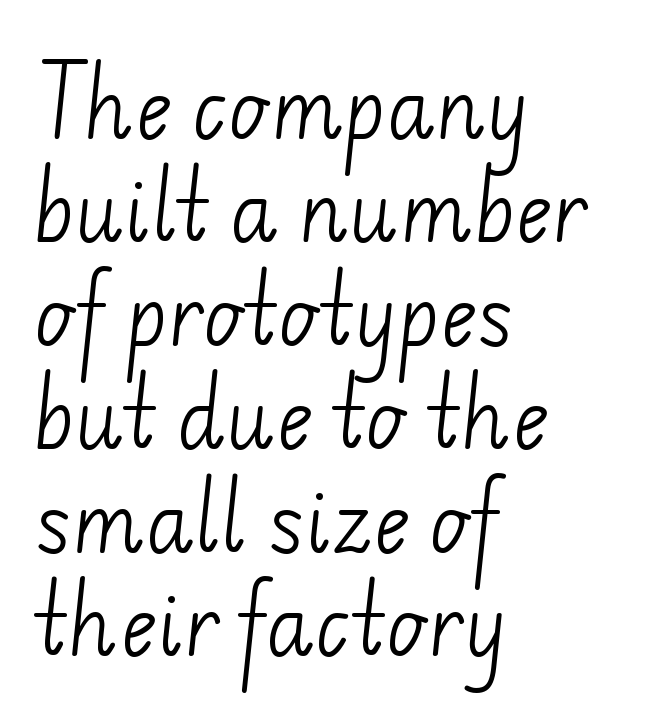
Q: Is the text bold? A: No.
Q: Is the typeface a serif or a sans-serif typeface? A: Sans-serif.
Q: Is the text underlined? A: No.
Q: How is the paragraph aligned? A: Left-aligned.
Q: Is the spacing between letters normal or unusually wide? A: Normal.
Q: Is the spacing between lines tight, normal or loose? A: Normal.
Q: Width (condensed, normal, or wide)? A: Normal.
Q: Stroke contrast? A: Low.
Q: x-height? A: Small.
Q: Monospaced? A: No.
